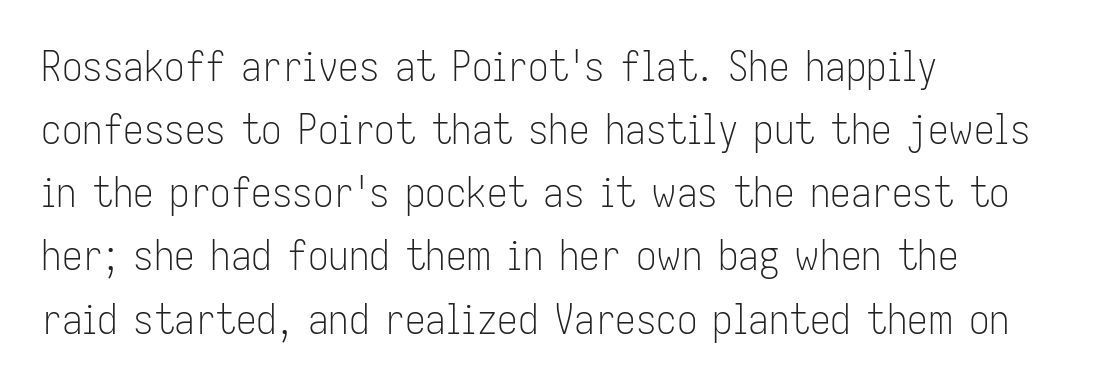
The image shows 41 px light, condensed sans-serif type, upright; set left-aligned, normal line spacing (1.54x), normal letter spacing, not underlined; low stroke contrast and a medium x-height.
